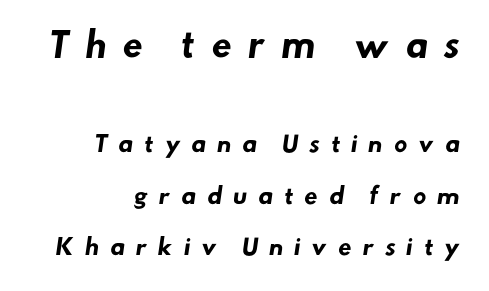
The image shows 33 px heavy sans-serif type; set loose line spacing (2.35x), unusually wide letter spacing (+0.48 em), not underlined; the first (top) block is 1.5x larger; low stroke contrast and a small x-height.
